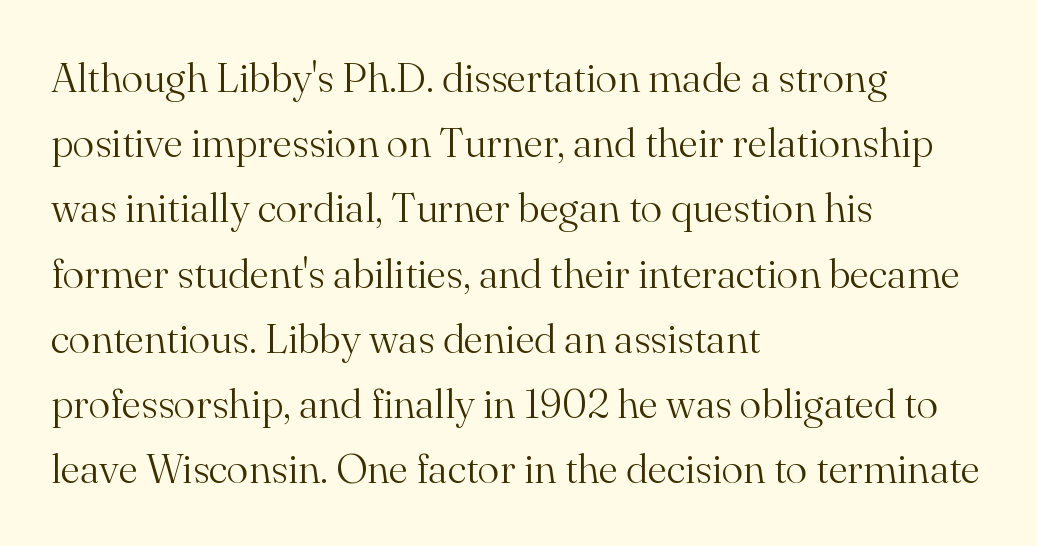
Q: Is the text bold? A: No.
Q: Is the text italic (slanted)? A: No, it is upright.
Q: Is the typeface a serif or a sans-serif typeface? A: Serif.
Q: Is the text underlined? A: No.
Q: How is the paragraph aligned? A: Left-aligned.
Q: Is the spacing between letters normal or unusually wide? A: Normal.
Q: Is the spacing between lines tight, normal or loose? A: Normal.
Q: Width (condensed, normal, or wide)? A: Normal.
Q: Stroke contrast? A: Medium.
Q: x-height? A: Small.
Q: Monospaced? A: No.
